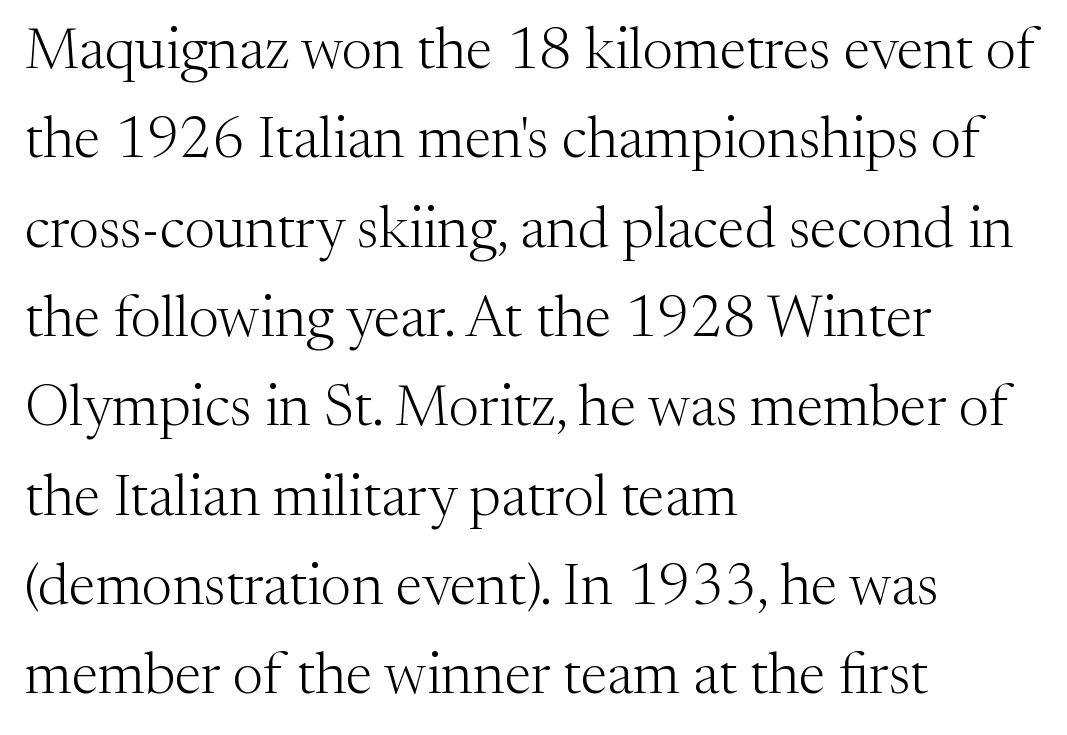
{"serif": "yes", "italic": "no", "bold": "no", "weight": "light", "width": "normal", "stroke_contrast": "medium", "x_height": "medium", "monospaced": "no", "underline": "no", "align": "left", "line_spacing": "normal", "line_spacing_ratio": 1.54, "letter_spacing": "normal", "letter_spacing_em": 0.0, "glyph_px": 58}
